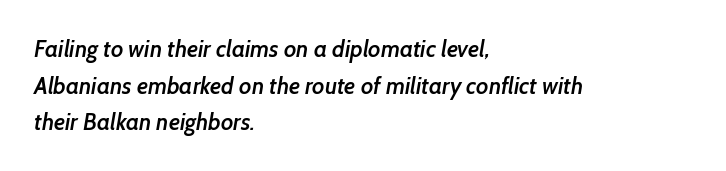
{"bold": "semi", "underline": "no", "align": "left", "line_spacing": "normal", "line_spacing_ratio": 1.59, "letter_spacing": "normal", "letter_spacing_em": 0.0, "glyph_px": 23}
